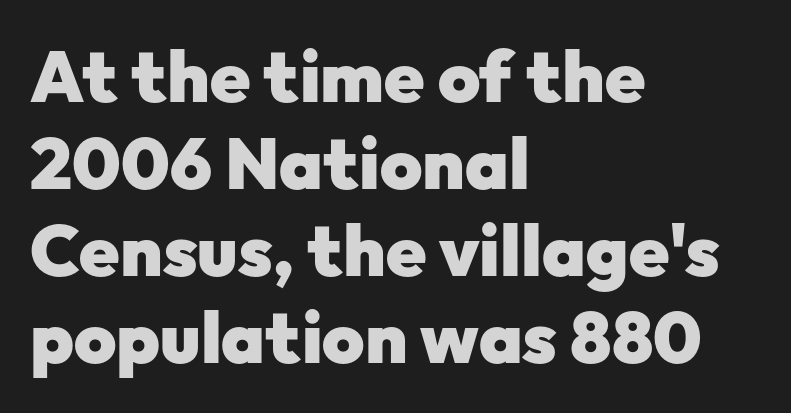
{"serif": "no", "italic": "no", "bold": "yes", "weight": "heavy", "width": "normal", "stroke_contrast": "low", "x_height": "medium", "monospaced": "no", "underline": "no", "align": "left", "line_spacing_ratio": 1.21, "letter_spacing": "normal", "letter_spacing_em": 0.0, "glyph_px": 72}
